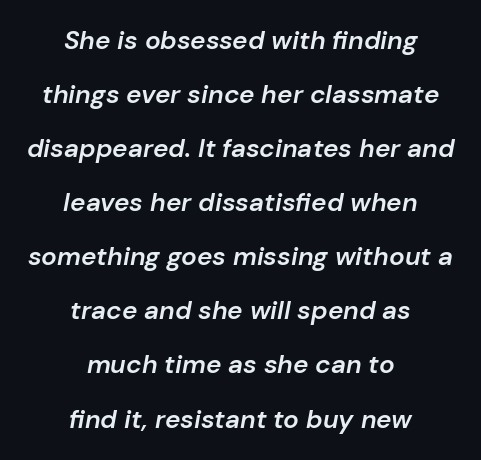
The image shows 26 px text type, italic (leaning right); set centered, loose line spacing (2.08x), normal letter spacing, not underlined.
